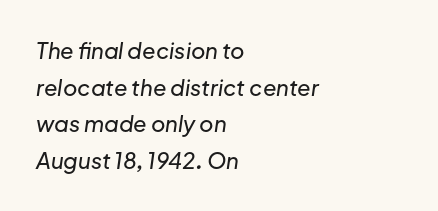
The image shows 22 px text type, italic (leaning right); set left-aligned, normal line spacing (1.67x), normal letter spacing, not underlined.
